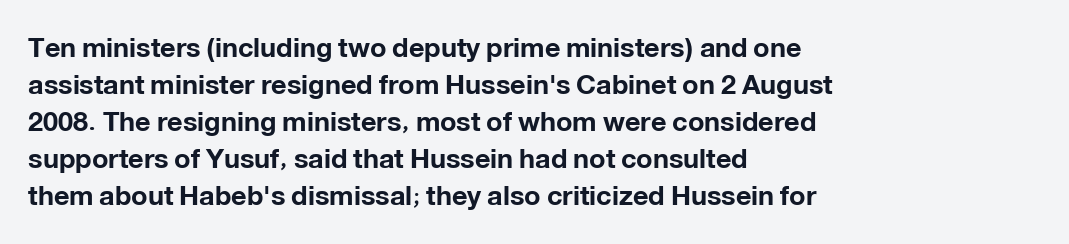
Q: Is the text bold? A: Yes.
Q: Is the text italic (slanted)? A: No, it is upright.
Q: Is the text underlined? A: No.
Q: How is the paragraph aligned? A: Left-aligned.
Q: Is the spacing between letters normal or unusually wide? A: Normal.
Q: Is the spacing between lines tight, normal or loose? A: Normal.
